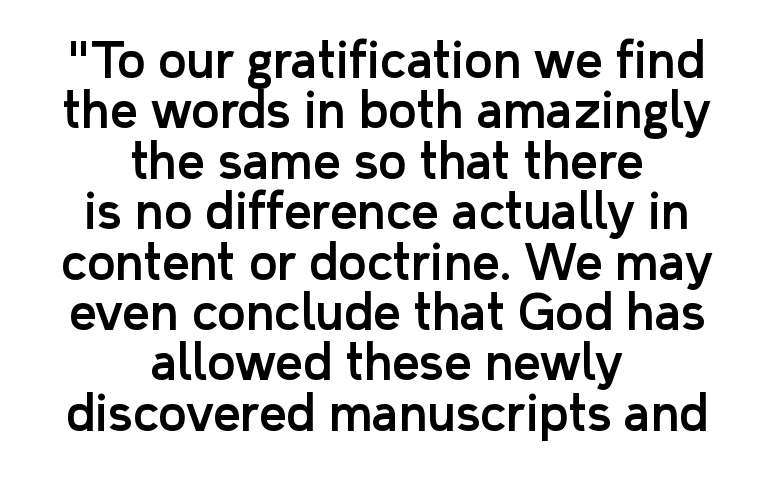
{"serif": "no", "italic": "no", "width": "normal", "stroke_contrast": "low", "x_height": "medium", "monospaced": "no", "underline": "no", "align": "center", "line_spacing": "tight", "line_spacing_ratio": 1.05, "letter_spacing": "normal", "letter_spacing_em": 0.0, "glyph_px": 48}
